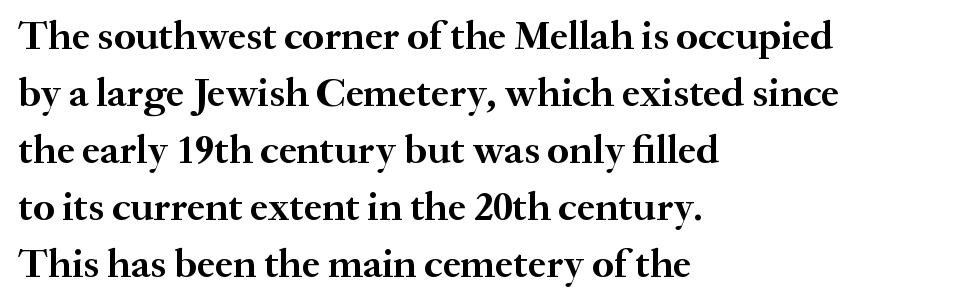
Descenders are the only things crossing below the line. Stroke thickness is high; the sample reads as a true bold. A classic flush-left, rag-right setting is used for this passage. Each letter's strokes conclude with small projecting serifs. The letters advance in unequal steps, a hallmark of proportional type. Summary of vertical rhythm: regular, with standard interline spacing.
